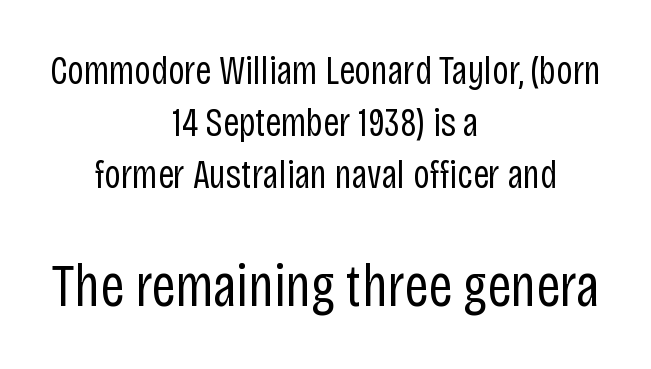
{"serif": "no", "italic": "no", "bold": "no", "weight": "regular", "width": "condensed", "stroke_contrast": "low", "x_height": "large", "monospaced": "no", "underline": "no", "align": "center", "line_spacing": "normal", "line_spacing_ratio": 1.3, "letter_spacing": "normal", "letter_spacing_em": 0.0, "larger_block": "second", "size_ratio": 1.5, "glyph_px": 60}
